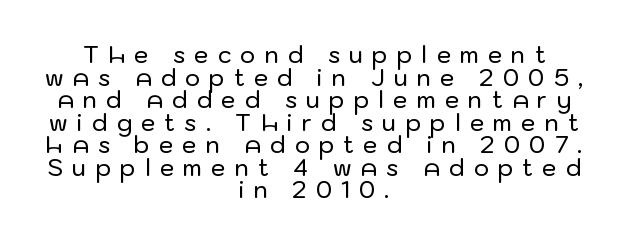
Q: Is the text italic (slanted)? A: No, it is upright.
Q: Is the text underlined? A: No.
Q: How is the paragraph aligned? A: Centered.
Q: Is the spacing between letters normal or unusually wide? A: Unusually wide.
Q: Is the spacing between lines tight, normal or loose? A: Tight.
